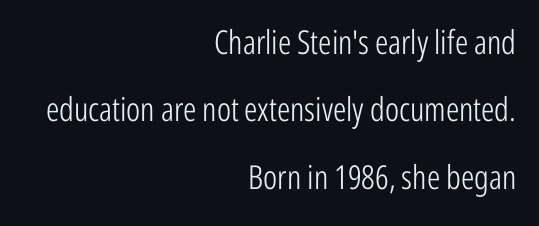
The image shows 33 px light, condensed sans-serif type, upright; set right-aligned, loose line spacing (2.04x), normal letter spacing, not underlined; low stroke contrast and a medium x-height.
